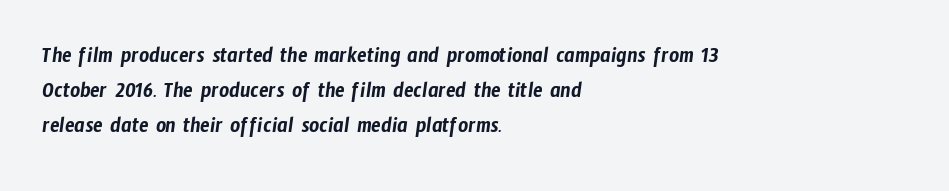
Check under the words: just untouched page. The rendering keeps characters at their native spacing. Successive baselines arrive at the customary interval. The typesetter chose a ragged-right arrangement here.
